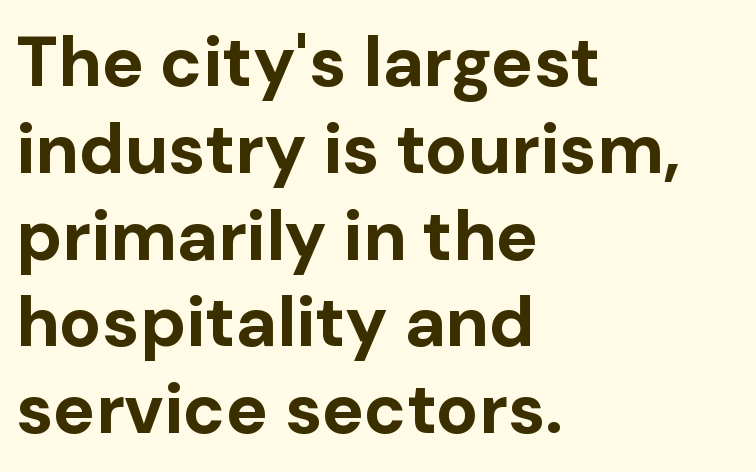
Q: Is the text bold? A: Yes.
Q: Is the text italic (slanted)? A: No, it is upright.
Q: Is the typeface a serif or a sans-serif typeface? A: Sans-serif.
Q: Is the text underlined? A: No.
Q: How is the paragraph aligned? A: Left-aligned.
Q: Is the spacing between letters normal or unusually wide? A: Normal.
Q: Width (condensed, normal, or wide)? A: Normal.
Q: Stroke contrast? A: Low.
Q: x-height? A: Medium.
Q: Monospaced? A: No.
